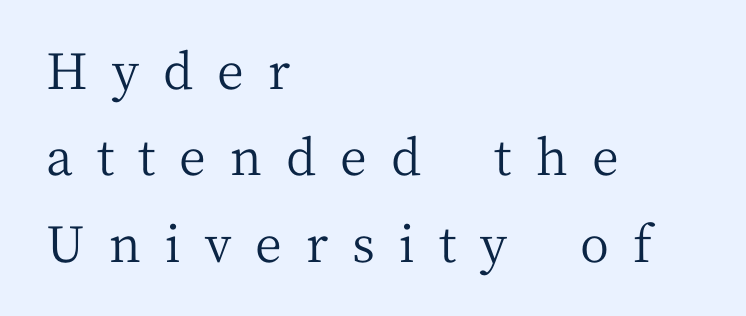
The image shows 50 px regular-weight serif type, upright; set left-aligned, line spacing 1.73x, unusually wide letter spacing (+0.48 em), not underlined; medium stroke contrast and a medium x-height.
